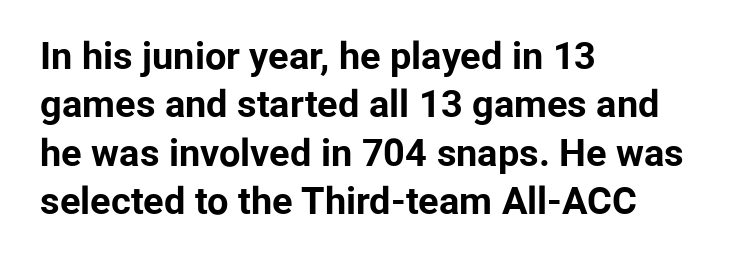
You could not count columns in this text — the font is proportionally spaced. The face used here has the dense, thick strokes of a bold. The letters carry no serifs — their stems end cleanly without finishing strokes. Only glyphs here, with clear space below each row.
